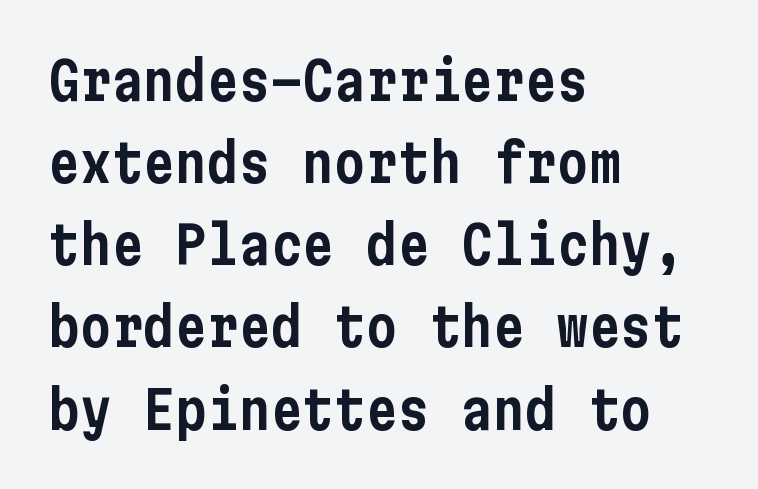
The image shows 53 px condensed sans-serif type, upright; set left-aligned, normal line spacing (1.55x), normal letter spacing, not underlined; low stroke contrast and a medium x-height.
